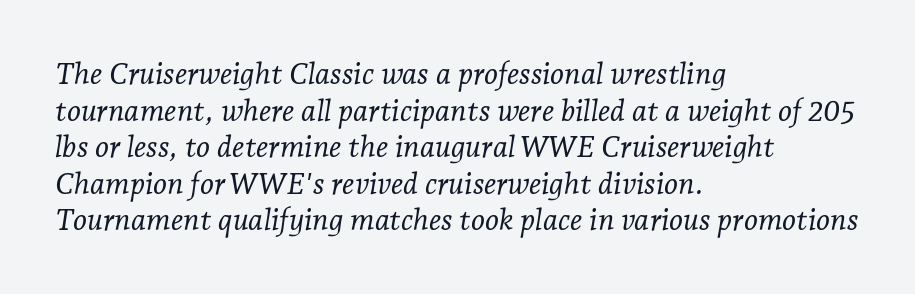
{"serif": "yes", "italic": "yes", "lean": "right", "slant_degrees": 7, "bold": "no", "weight": "light", "width": "normal", "stroke_contrast": "low", "x_height": "medium", "monospaced": "no", "underline": "no", "align": "left", "line_spacing_ratio": 1.22, "letter_spacing": "normal", "letter_spacing_em": 0.0, "glyph_px": 30}
